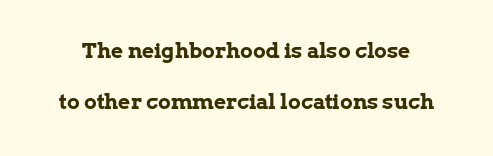
Descenders are the only things crossing below the line. A dark, heavy texture on the line: the type is bold. A typesetter would mark this as roman, not italic. Successive baselines arrive slowly, with a big drop between each.
